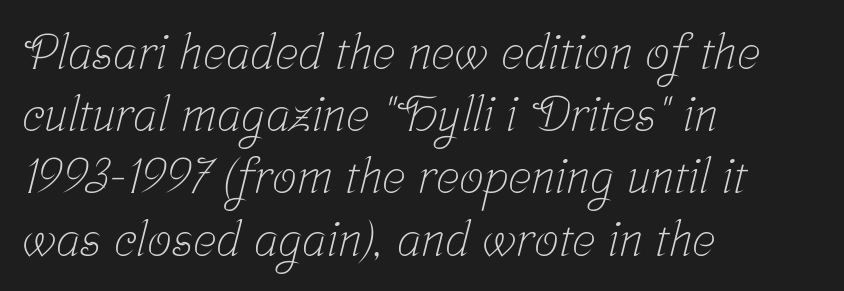
The image shows 49 px light, condensed serif type; set left-aligned, normal line spacing (1.27x), normal letter spacing, not underlined; low stroke contrast and a medium x-height.
